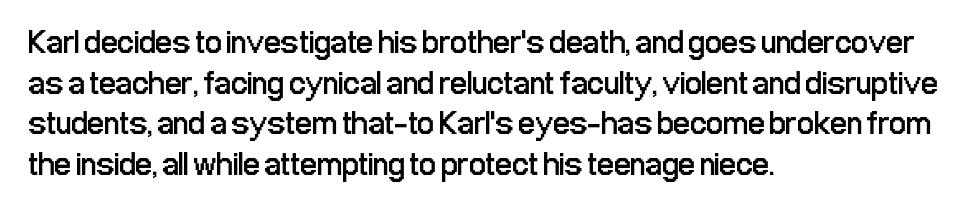
{"serif": "no", "italic": "no", "bold": "no", "weight": "regular", "width": "condensed", "stroke_contrast": "low", "x_height": "medium", "monospaced": "no", "underline": "no", "align": "left", "line_spacing_ratio": 1.23, "letter_spacing": "normal", "letter_spacing_em": 0.0, "glyph_px": 33}
